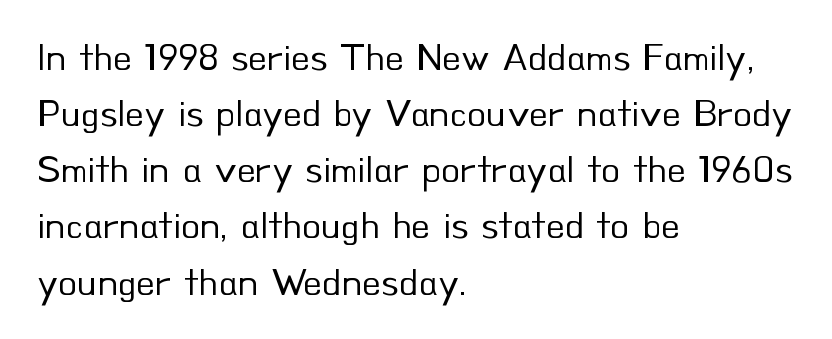
The image shows 39 px regular-weight sans-serif type, upright; set left-aligned, normal line spacing (1.44x), normal letter spacing, not underlined; low stroke contrast and a small x-height.
